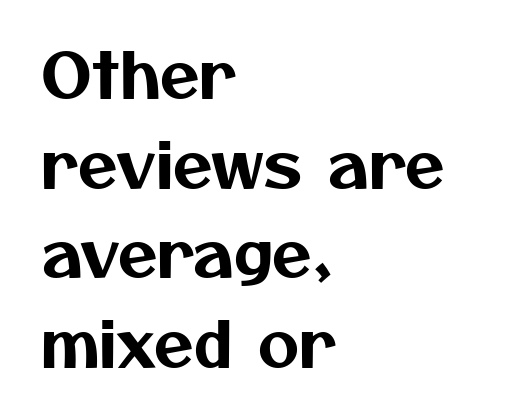
The image shows 64 px sans-serif type; set left-aligned, normal line spacing (1.4x), normal letter spacing, not underlined; medium stroke contrast and a medium x-height.
